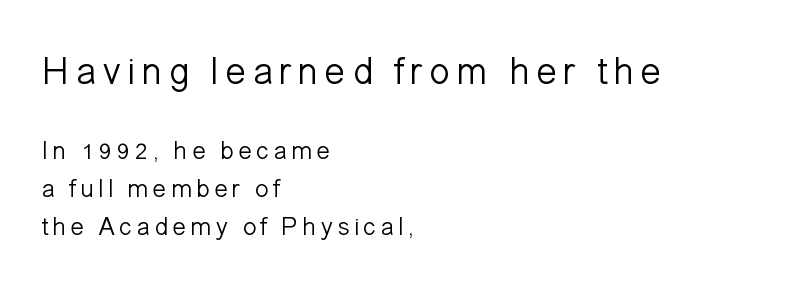
Q: Is the text bold? A: No.
Q: Is the text italic (slanted)? A: No, it is upright.
Q: Is the typeface a serif or a sans-serif typeface? A: Sans-serif.
Q: Is the text underlined? A: No.
Q: How is the paragraph aligned? A: Left-aligned.
Q: Is the spacing between lines tight, normal or loose? A: Normal.
Q: Which block of text is set in a larger size, the first (top) or the second (bottom)? A: The first (top) one.
Q: Width (condensed, normal, or wide)? A: Normal.
Q: Stroke contrast? A: Low.
Q: x-height? A: Medium.
Q: Monospaced? A: No.
